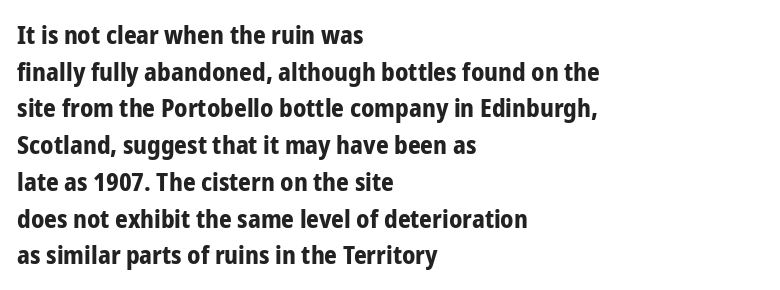
Compared with an ordinary text face, these strokes are far heavier — a full bold. Tall strokes in this sample are plumb rather than angled. Reading down the block, your eye returns to a fixed left position each line. The space directly below the letters is spotless. Leading matches the norm, producing a regular column. The type is set solid horizontally, with unmodified tracking.
